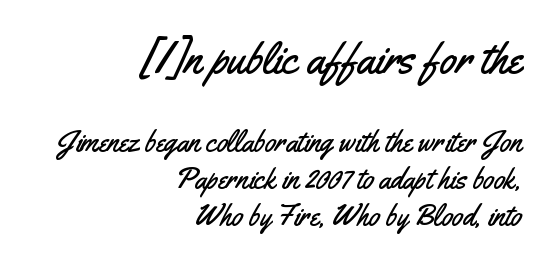
{"serif": "no", "width": "condensed", "stroke_contrast": "medium", "x_height": "small", "monospaced": "no", "underline": "no", "align": "right", "line_spacing": "normal", "line_spacing_ratio": 1.28, "letter_spacing": "normal", "letter_spacing_em": 0.0, "larger_block": "first", "size_ratio": 1.52, "glyph_px": 44}
